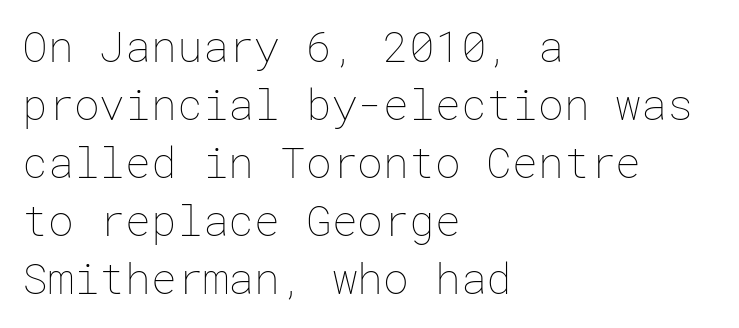
The type sits square on the baseline with zero lean. Interline gaps are of average width in this sample. The passage shown is not underscored anywhere. Is this a heavy cut? Hardly; it is regular or lighter.
